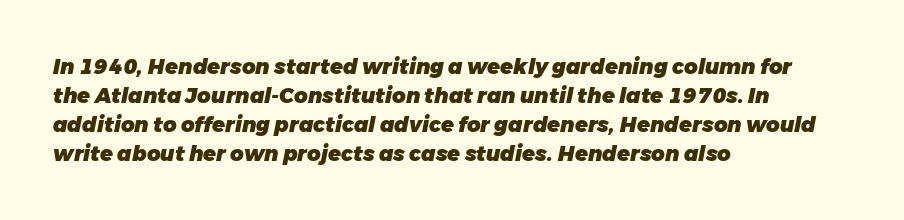
{"italic": "yes", "lean": "right", "slant_degrees": 11, "bold": "yes", "underline": "no", "align": "left", "line_spacing": "normal", "line_spacing_ratio": 1.38, "letter_spacing": "normal", "letter_spacing_em": 0.0, "glyph_px": 21}
